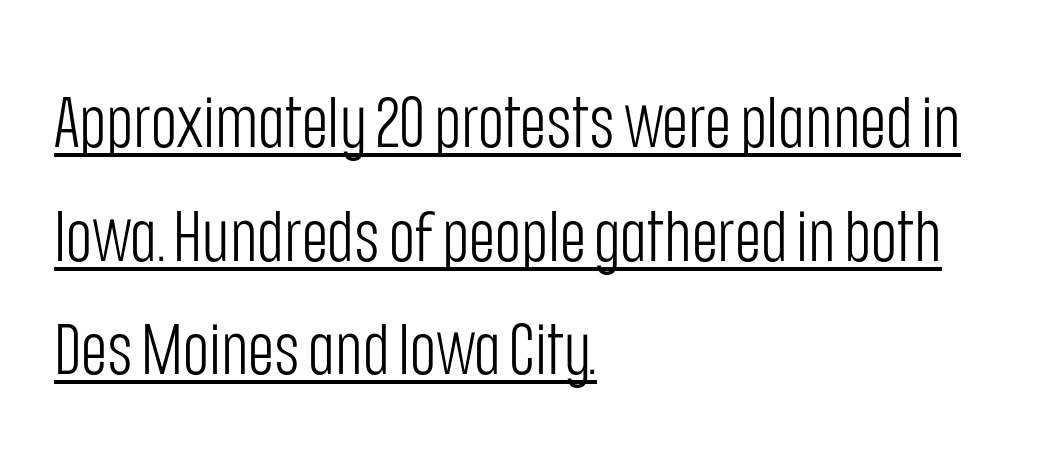
{"serif": "no", "italic": "no", "bold": "no", "weight": "light", "width": "condensed", "stroke_contrast": "low", "x_height": "large", "monospaced": "no", "underline": "yes", "align": "left", "line_spacing": "normal", "line_spacing_ratio": 1.6, "letter_spacing": "normal", "letter_spacing_em": 0.0, "glyph_px": 71}
